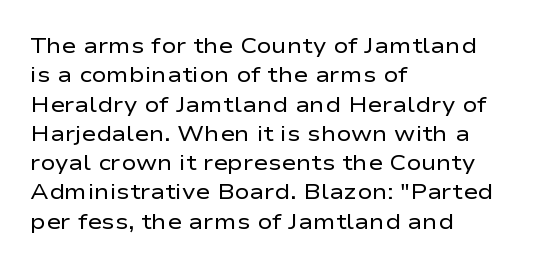
{"italic": "no", "bold": "no", "underline": "no", "align": "left", "line_spacing": "normal", "line_spacing_ratio": 1.33, "letter_spacing": "normal", "letter_spacing_em": 0.0, "glyph_px": 22}
